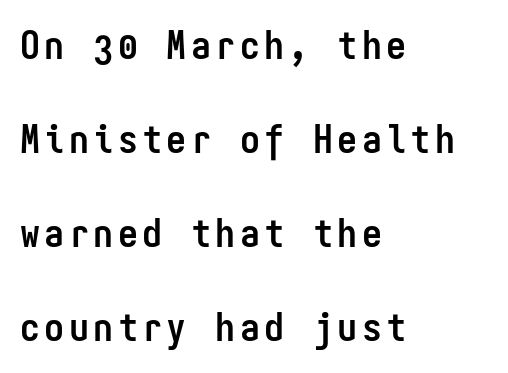
The image shows 40 px semibold, condensed sans-serif type, upright, monospaced; set left-aligned, loose line spacing (2.35x), not underlined; low stroke contrast and a medium x-height.
